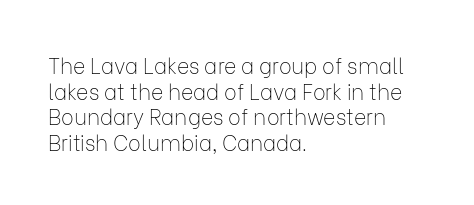
Q: Is the text bold? A: No.
Q: Is the text italic (slanted)? A: No, it is upright.
Q: Is the text underlined? A: No.
Q: How is the paragraph aligned? A: Left-aligned.
Q: Is the spacing between letters normal or unusually wide? A: Normal.
